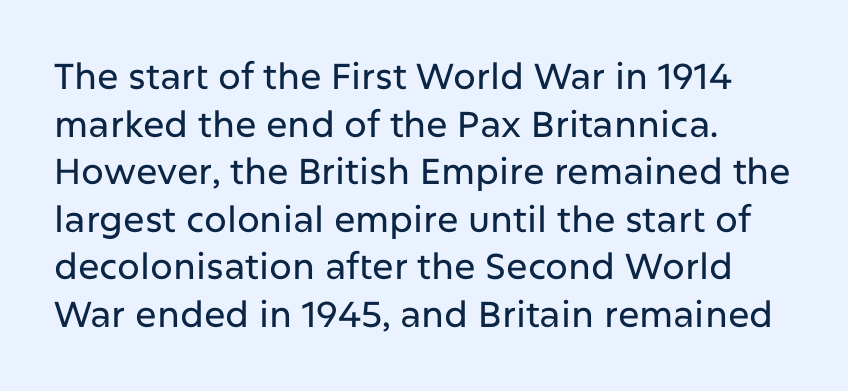
Q: Is the text italic (slanted)? A: No, it is upright.
Q: Is the typeface a serif or a sans-serif typeface? A: Sans-serif.
Q: Is the text underlined? A: No.
Q: How is the paragraph aligned? A: Left-aligned.
Q: Is the spacing between letters normal or unusually wide? A: Normal.
Q: Is the spacing between lines tight, normal or loose? A: Normal.
Q: Width (condensed, normal, or wide)? A: Normal.
Q: Stroke contrast? A: Low.
Q: x-height? A: Medium.
Q: Monospaced? A: No.
